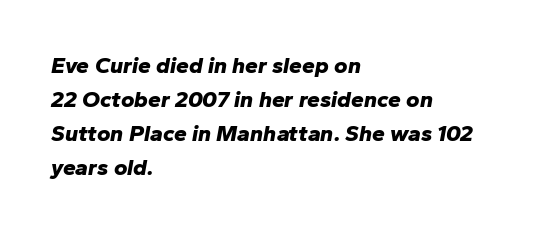
{"italic": "yes", "lean": "right", "slant_degrees": 10, "bold": "yes", "underline": "no", "align": "left", "line_spacing": "normal", "line_spacing_ratio": 1.48, "letter_spacing": "normal", "letter_spacing_em": 0.0, "glyph_px": 23}
